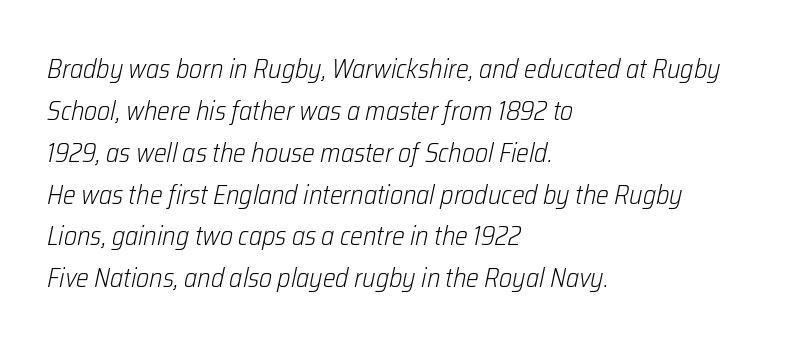
Q: Is the text bold? A: No.
Q: Is the text italic (slanted)? A: Yes, it leans right by about 12 degrees.
Q: Is the text underlined? A: No.
Q: How is the paragraph aligned? A: Left-aligned.
Q: Is the spacing between letters normal or unusually wide? A: Normal.
Q: Is the spacing between lines tight, normal or loose? A: Normal.
